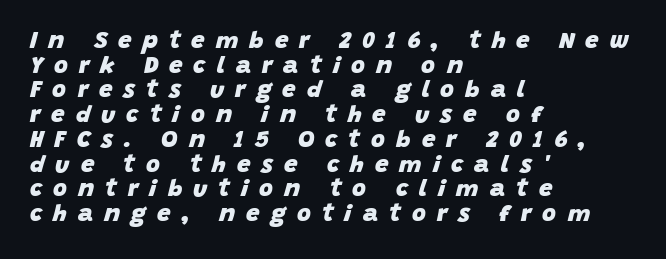
{"italic": "yes", "lean": "right", "slant_degrees": 15, "bold": "yes", "underline": "no", "align": "left", "line_spacing": "tight", "line_spacing_ratio": 1.03, "letter_spacing": "wide", "letter_spacing_em": 0.46, "glyph_px": 24}
